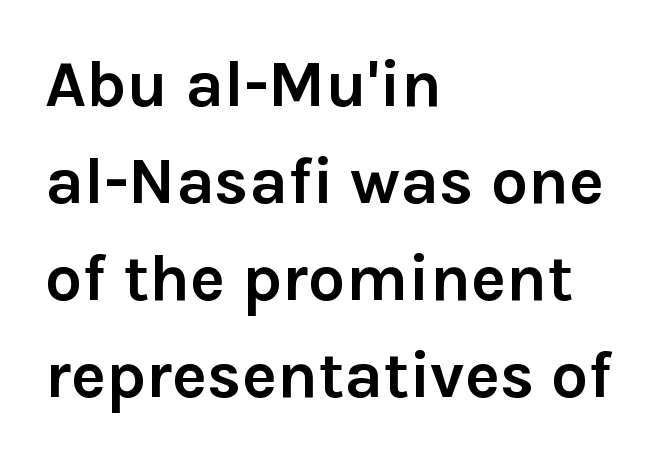
The image shows 66 px semibold sans-serif type, upright; set left-aligned, normal line spacing (1.47x), normal letter spacing, not underlined; low stroke contrast and a medium x-height.
